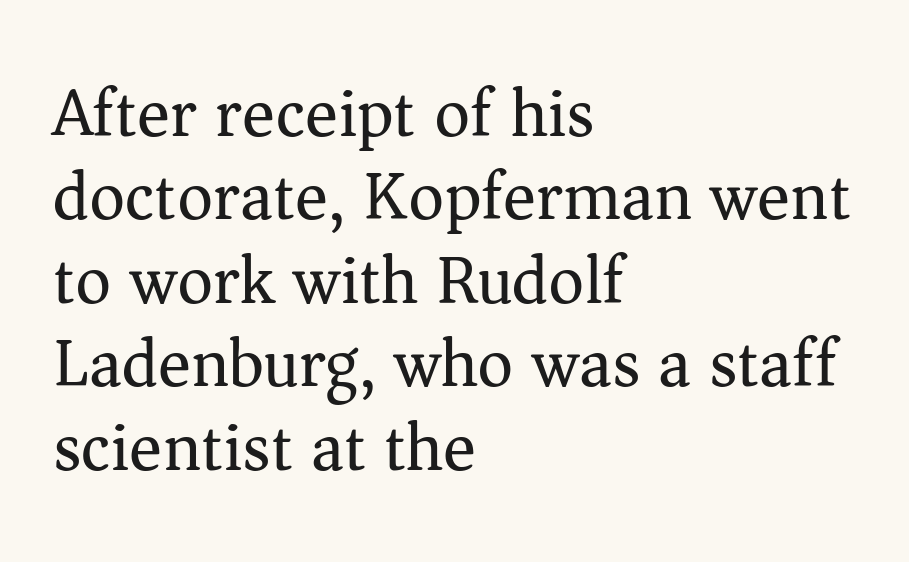
The image shows 69 px regular-weight serif type, upright; set left-aligned, line spacing 1.21x, normal letter spacing, not underlined; medium stroke contrast and a medium x-height.
